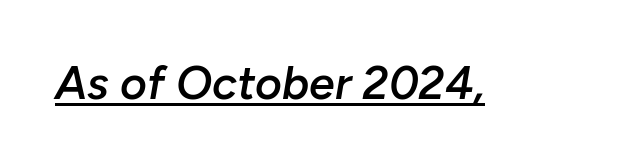
Bold? Not quite — semibold, heavier than regular but stopping short. A typesetter would call this zero additional tracking. Varying glyph widths throughout — classic text-font behaviour. Italic? Definitely — the glyphs are oblique. The rendering uses the underline text-decoration.
